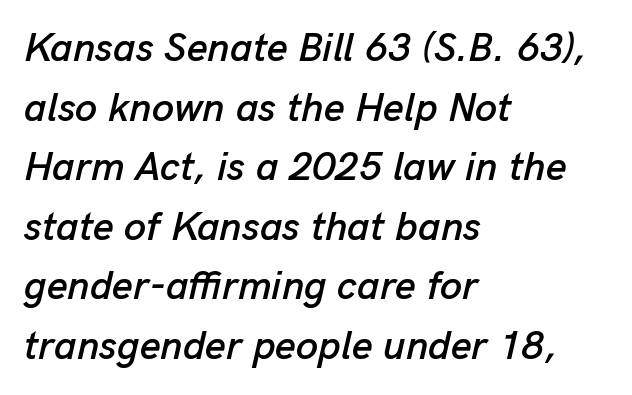
{"italic": "yes", "lean": "right", "slant_degrees": 13, "width": "normal", "stroke_contrast": "low", "x_height": "medium", "monospaced": "no", "underline": "no", "align": "left", "line_spacing": "normal", "line_spacing_ratio": 1.49, "letter_spacing": "normal", "letter_spacing_em": 0.0, "glyph_px": 40}
